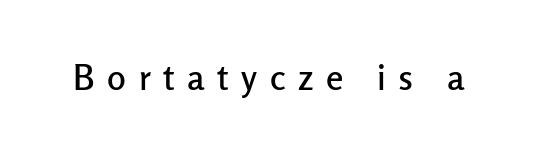
{"serif": "no", "italic": "no", "width": "normal", "stroke_contrast": "low", "x_height": "medium", "monospaced": "no", "underline": "no", "letter_spacing": "wide", "letter_spacing_em": 0.36, "glyph_px": 35}
